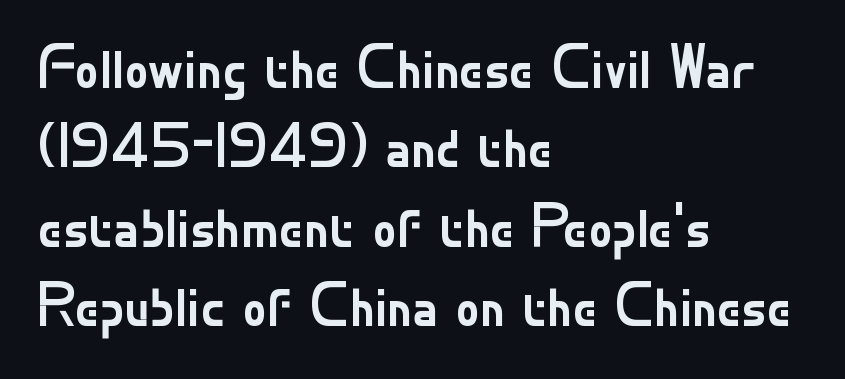
Q: Is the text bold? A: No.
Q: Is the text italic (slanted)? A: No, it is upright.
Q: Is the typeface a serif or a sans-serif typeface? A: Sans-serif.
Q: Is the text underlined? A: No.
Q: How is the paragraph aligned? A: Left-aligned.
Q: Is the spacing between letters normal or unusually wide? A: Normal.
Q: Is the spacing between lines tight, normal or loose? A: Normal.
Q: Width (condensed, normal, or wide)? A: Normal.
Q: Stroke contrast? A: Low.
Q: x-height? A: Small.
Q: Monospaced? A: No.
